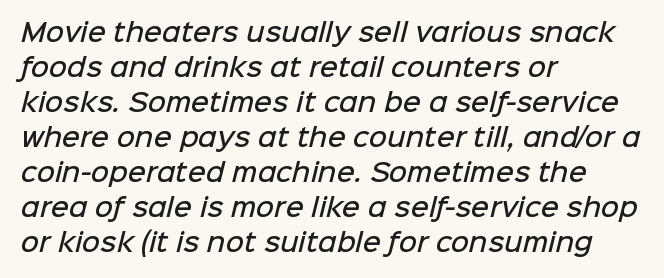
{"bold": "semi", "underline": "no", "align": "left", "line_spacing": "normal", "line_spacing_ratio": 1.4, "letter_spacing": "normal", "letter_spacing_em": 0.0, "glyph_px": 25}
